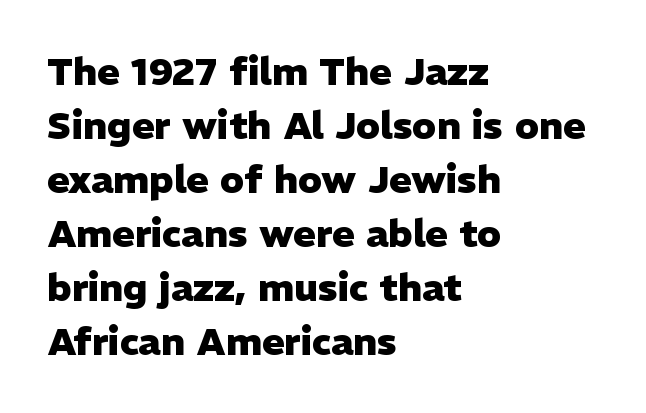
The image shows 38 px heavy sans-serif type, upright; set left-aligned, normal line spacing (1.42x), normal letter spacing, not underlined; low stroke contrast and a medium x-height.
